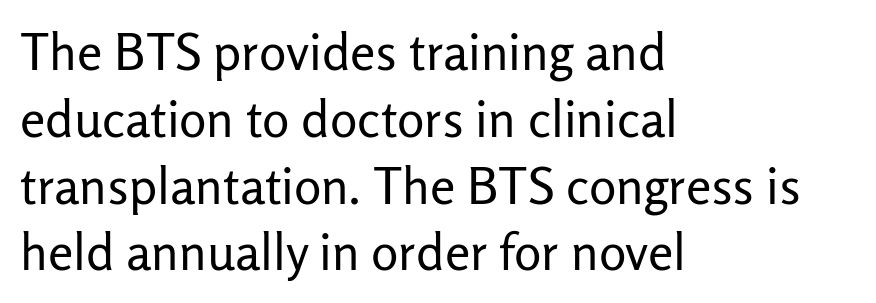
Check the space under the baseline: it is left empty. Each word holds together tightly as a unit, with standard inter-letter gaps. Casual observation: everything's shoved over to the left. The characters are drawn with everyday or finer stroke widths.
